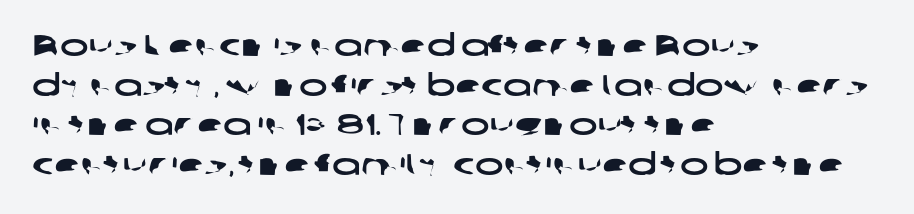
Q: Is the typeface a serif or a sans-serif typeface? A: Sans-serif.
Q: Is the text underlined? A: No.
Q: How is the paragraph aligned? A: Left-aligned.
Q: Is the spacing between letters normal or unusually wide? A: Normal.
Q: Is the spacing between lines tight, normal or loose? A: Normal.
Q: Width (condensed, normal, or wide)? A: Wide.
Q: Stroke contrast? A: Low.
Q: x-height? A: Medium.
Q: Monospaced? A: No.
